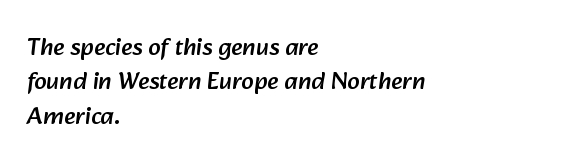
{"underline": "no", "align": "left", "line_spacing": "normal", "line_spacing_ratio": 1.38, "letter_spacing": "normal", "letter_spacing_em": 0.0, "glyph_px": 25}
